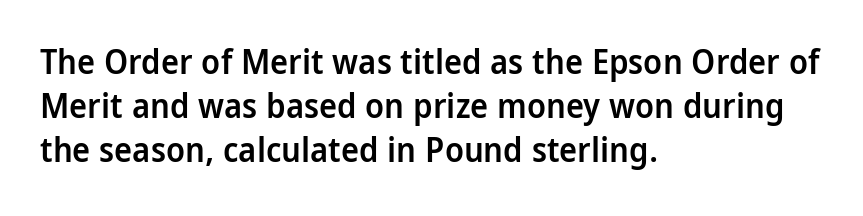
Vertically, the passage feels balanced, rows spaced as you'd expect. The typesetting leans somewhat heavy: a semibold. Do the letters lean? They stand straight. A typesetter would label this face a sans. The passage shown is not underscored anywhere.
